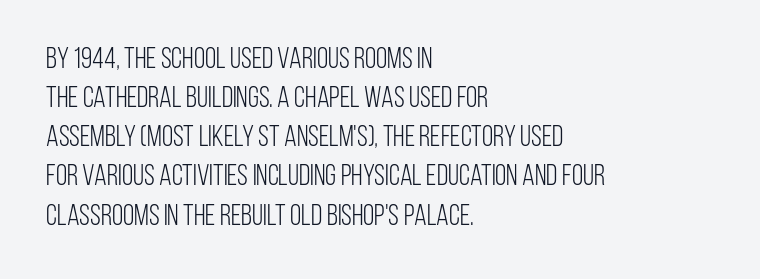
The image shows 29 px light, condensed sans-serif type, upright; set left-aligned, normal line spacing (1.35x), normal letter spacing, not underlined; low stroke contrast and a large x-height.
